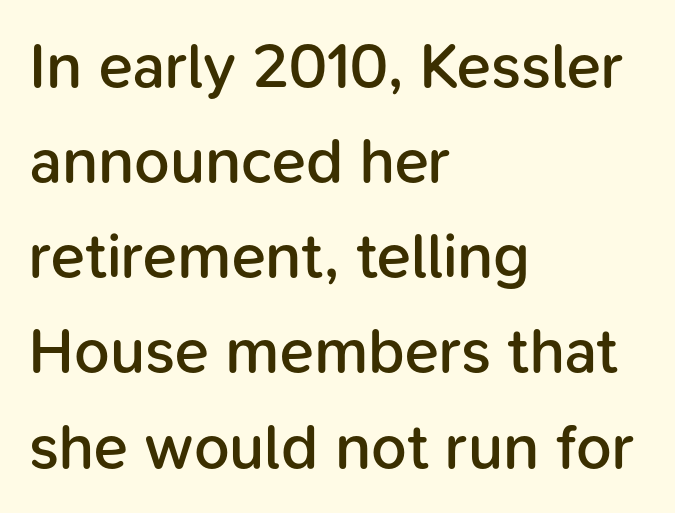
The image shows 63 px semibold sans-serif type, upright; set left-aligned, normal line spacing (1.51x), normal letter spacing, not underlined; low stroke contrast and a medium x-height.
